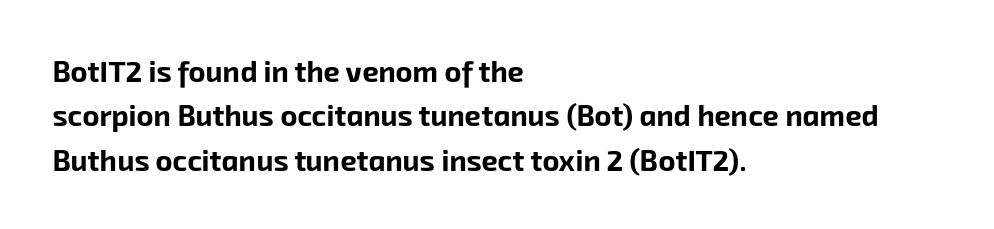
Q: Is the text bold? A: Yes.
Q: Is the typeface a serif or a sans-serif typeface? A: Sans-serif.
Q: Is the text underlined? A: No.
Q: How is the paragraph aligned? A: Left-aligned.
Q: Is the spacing between letters normal or unusually wide? A: Normal.
Q: Is the spacing between lines tight, normal or loose? A: Normal.
Q: Width (condensed, normal, or wide)? A: Normal.
Q: Stroke contrast? A: Low.
Q: x-height? A: Medium.
Q: Monospaced? A: No.
